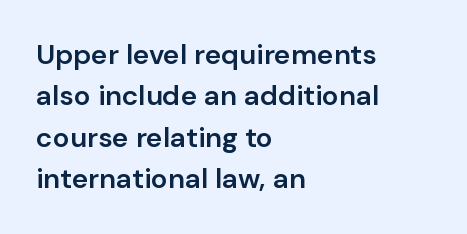
You could call the tracking neutral — neither tight nor loose. The strokes are fattened partway — semibold, not bold. Serifs: no, the terminals of the letterforms are clean. The words here are not underlined. Every row of glyphs begins at an identical x-position on the left.
